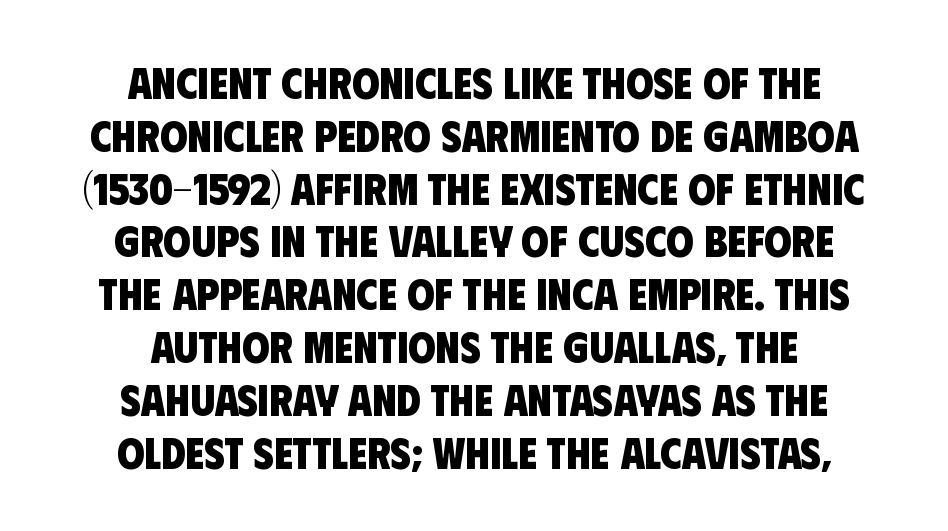
The image shows 44 px heavy, condensed sans-serif type; set centered, line spacing 1.2x, normal letter spacing, not underlined; low stroke contrast and a large x-height.
